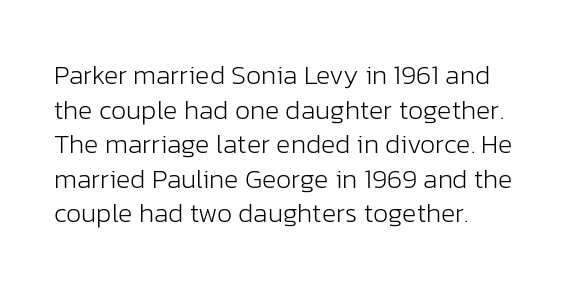
Q: Is the text bold? A: No.
Q: Is the text italic (slanted)? A: No, it is upright.
Q: Is the text underlined? A: No.
Q: How is the paragraph aligned? A: Left-aligned.
Q: Is the spacing between letters normal or unusually wide? A: Normal.
Q: Is the spacing between lines tight, normal or loose? A: Normal.
